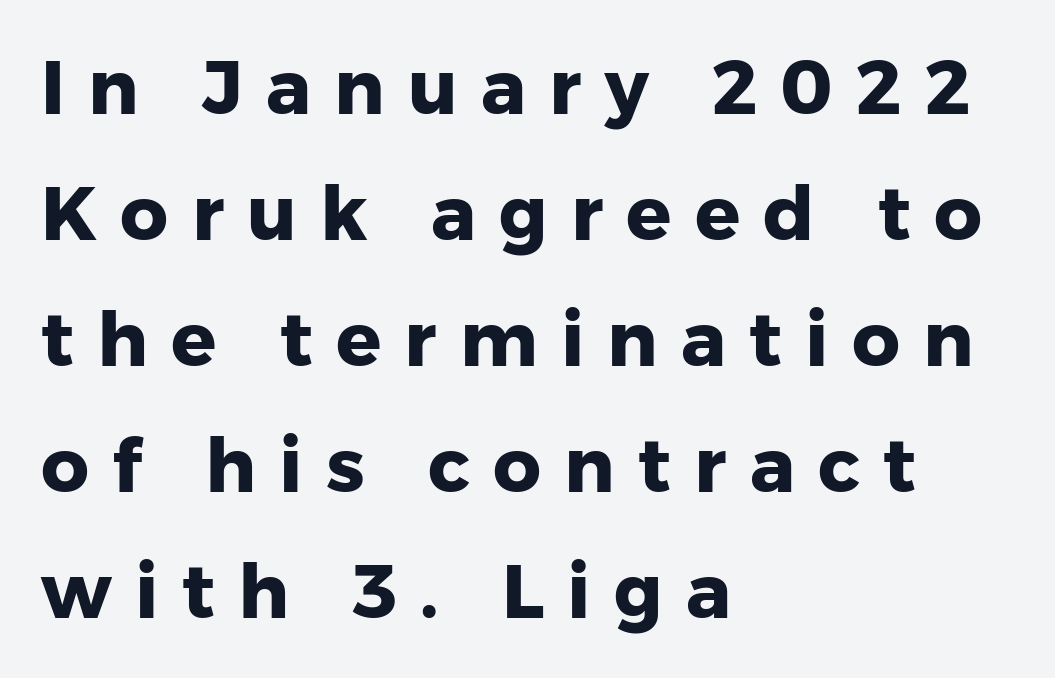
The image shows 75 px heavy sans-serif type, upright; set left-aligned, normal line spacing (1.68x), unusually wide letter spacing (+0.31 em), not underlined; low stroke contrast and a medium x-height.
